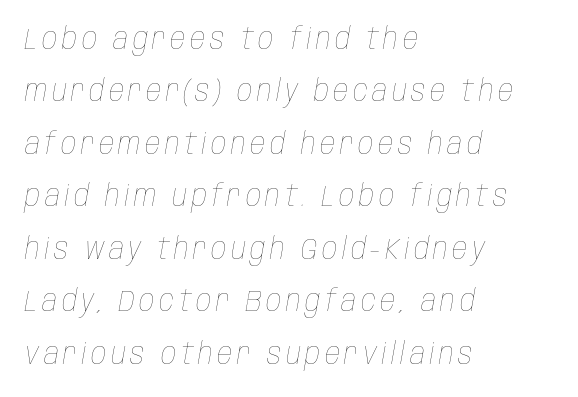
Note the varied advance widths — an 'i' is clearly narrower than an 'm'. Caption: face not bold, strokes unweighted. Horizontal alignment here is leftward, the default for most running prose. The specimen reads as italic at a glance.
